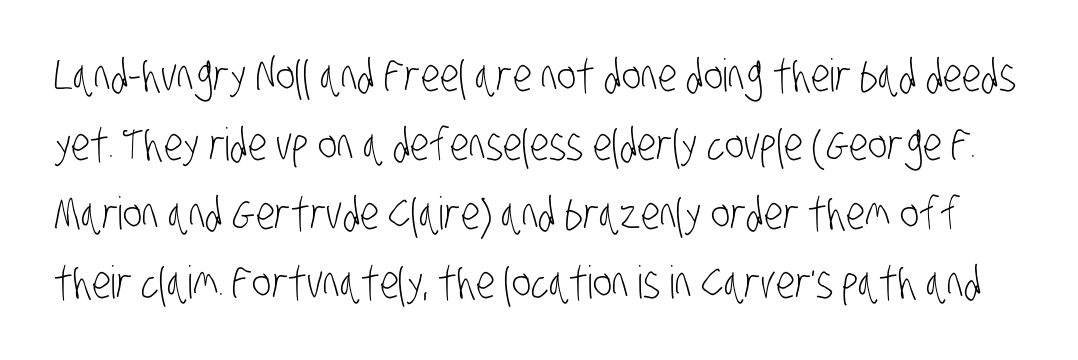
Q: Is the text bold? A: No.
Q: Is the typeface a serif or a sans-serif typeface? A: Sans-serif.
Q: Is the text underlined? A: No.
Q: Is the spacing between letters normal or unusually wide? A: Normal.
Q: Is the spacing between lines tight, normal or loose? A: Normal.
Q: Width (condensed, normal, or wide)? A: Condensed.
Q: Stroke contrast? A: Low.
Q: x-height? A: Large.
Q: Monospaced? A: No.
